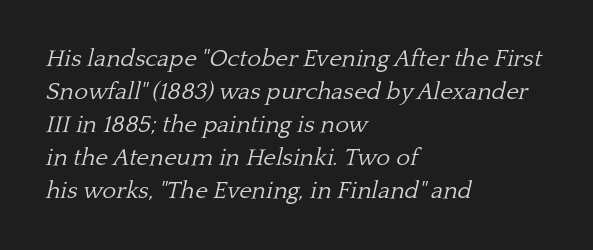
Q: Is the text bold? A: No.
Q: Is the text italic (slanted)? A: Yes, it leans right by about 13 degrees.
Q: Is the text underlined? A: No.
Q: How is the paragraph aligned? A: Left-aligned.
Q: Is the spacing between letters normal or unusually wide? A: Normal.
Q: Is the spacing between lines tight, normal or loose? A: Normal.
